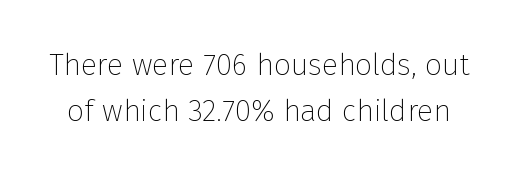
Q: Is the text bold? A: No.
Q: Is the text italic (slanted)? A: No, it is upright.
Q: Is the typeface a serif or a sans-serif typeface? A: Sans-serif.
Q: Is the text underlined? A: No.
Q: Is the spacing between letters normal or unusually wide? A: Normal.
Q: Is the spacing between lines tight, normal or loose? A: Normal.
Q: Width (condensed, normal, or wide)? A: Normal.
Q: Stroke contrast? A: Low.
Q: x-height? A: Medium.
Q: Monospaced? A: No.
